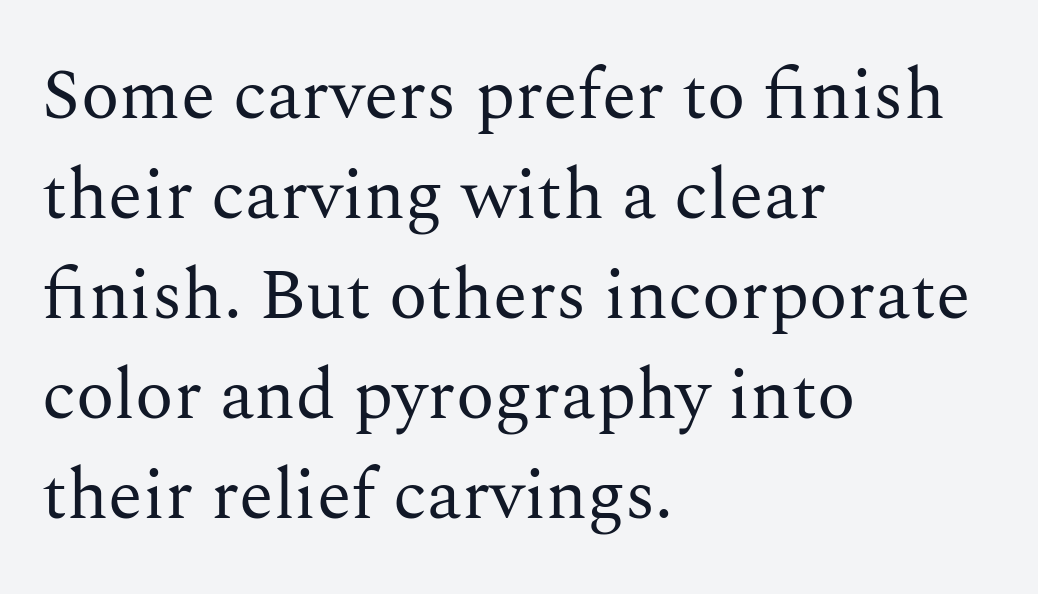
Successive baselines arrive at the customary interval. Each letter keeps its own natural width here, so spacing adapts to shape. The baseline area is clear. Font category for this specimen: serif.
